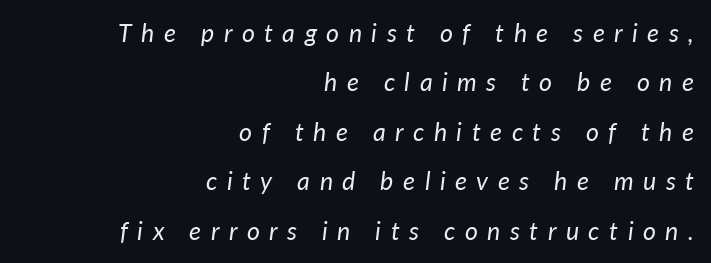
{"italic": "yes", "lean": "right", "slant_degrees": 7, "bold": "no", "underline": "no", "align": "right", "line_spacing": "loose", "line_spacing_ratio": 1.98, "letter_spacing": "wide", "letter_spacing_em": 0.38, "glyph_px": 25}
